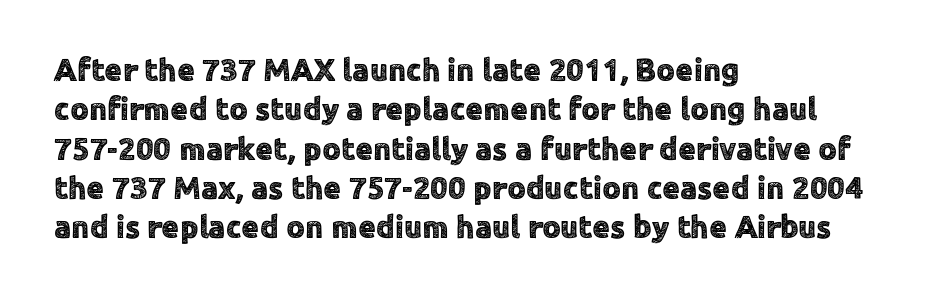
Q: Is the text italic (slanted)? A: No, it is upright.
Q: Is the typeface a serif or a sans-serif typeface? A: Sans-serif.
Q: Is the text underlined? A: No.
Q: How is the paragraph aligned? A: Left-aligned.
Q: Is the spacing between letters normal or unusually wide? A: Normal.
Q: Width (condensed, normal, or wide)? A: Normal.
Q: x-height? A: Medium.
Q: Monospaced? A: No.
